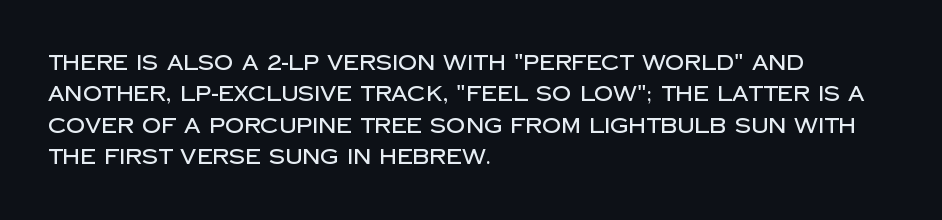
Q: Is the text italic (slanted)? A: No, it is upright.
Q: Is the text underlined? A: No.
Q: How is the paragraph aligned? A: Left-aligned.
Q: Is the spacing between letters normal or unusually wide? A: Normal.
Q: Is the spacing between lines tight, normal or loose? A: Normal.
